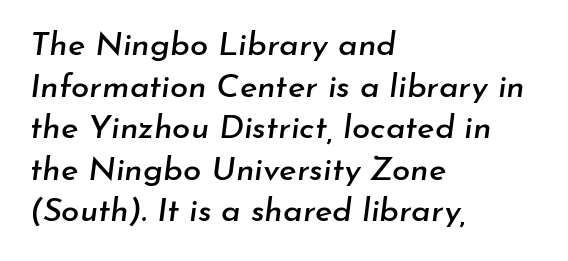
Bare-footed words on every line. The letterforms sit shoulder to shoulder at normal distance. Evenly set lines give the paragraph a standard silhouette. Do the characters align in a grid? No, the font is proportional. This sample is left-justified, so line endings fall wherever the words run out. A typesetter would mark this as italic.
